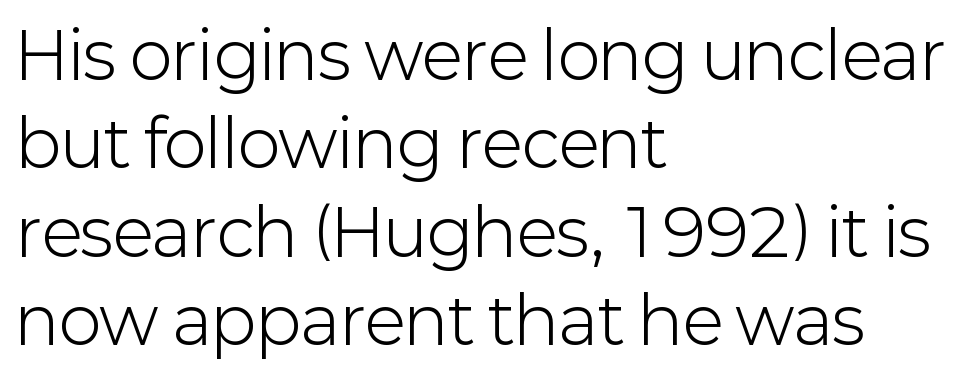
The image shows 65 px light sans-serif type, upright; set left-aligned, normal line spacing (1.36x), normal letter spacing, not underlined; low stroke contrast and a medium x-height.
